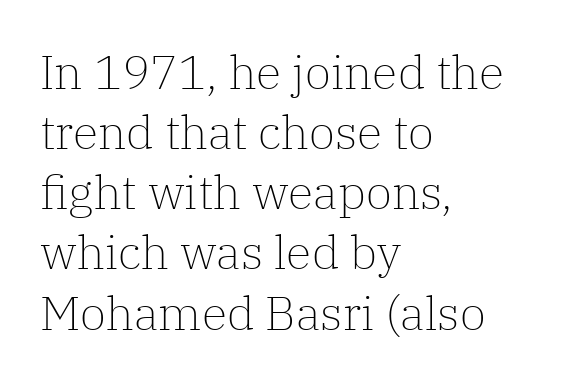
{"serif": "yes", "italic": "no", "bold": "no", "weight": "light", "width": "normal", "stroke_contrast": "low", "x_height": "medium", "monospaced": "no", "underline": "no", "align": "left", "line_spacing": "normal", "line_spacing_ratio": 1.28, "letter_spacing": "normal", "letter_spacing_em": 0.0, "glyph_px": 47}
